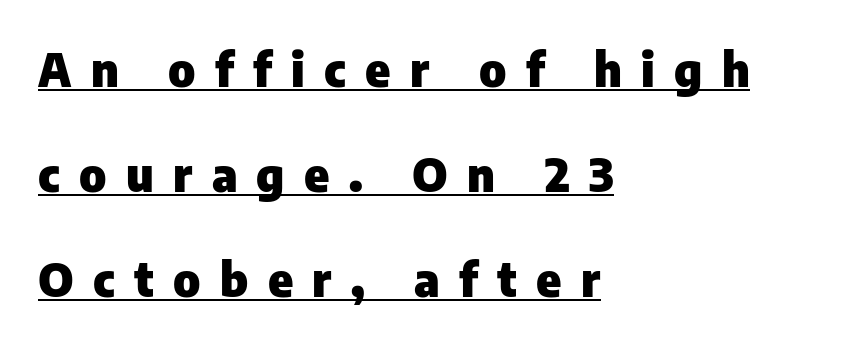
The image shows 47 px heavy sans-serif type, upright; set left-aligned, loose line spacing (2.23x), unusually wide letter spacing (+0.41 em), underlined; low stroke contrast and a medium x-height.
